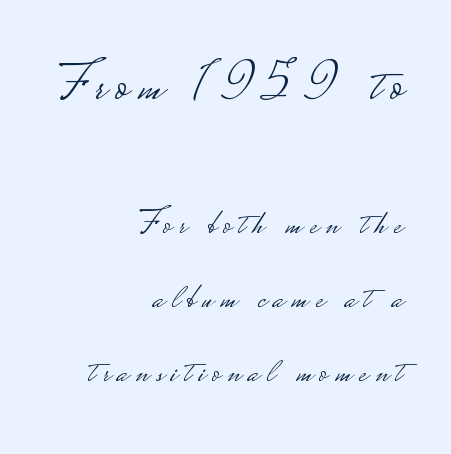
Spacing verdict: proportional, widths tailored to each character. Weight: in the light-to-regular range. The passage is arranged like a letterhead date or caption credit — flush right. Honestly, the rows look like they've been pulled way apart. Serif or sans? Sans — the stroke terminals are bare.
